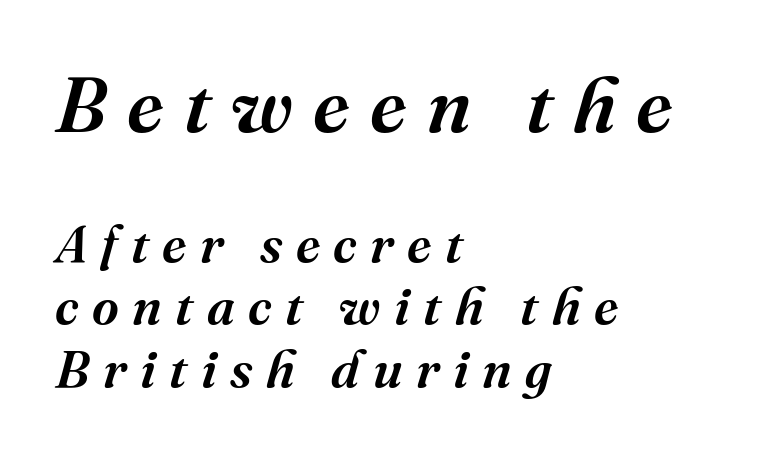
{"serif": "yes", "italic": "yes", "lean": "right", "slant_degrees": 16, "width": "normal", "stroke_contrast": "medium", "x_height": "medium", "monospaced": "no", "underline": "no", "align": "left", "line_spacing_ratio": 1.2, "letter_spacing": "wide", "letter_spacing_em": 0.26, "larger_block": "first", "size_ratio": 1.5, "glyph_px": 78}
